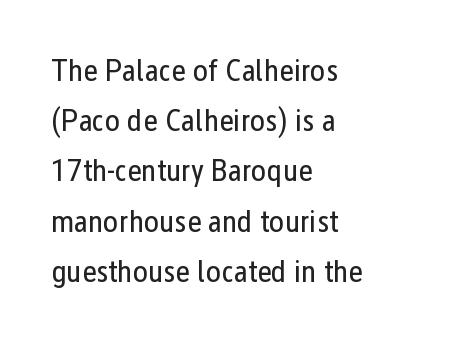
Q: Is the text bold? A: No.
Q: Is the text italic (slanted)? A: No, it is upright.
Q: Is the typeface a serif or a sans-serif typeface? A: Sans-serif.
Q: Is the text underlined? A: No.
Q: How is the paragraph aligned? A: Left-aligned.
Q: Is the spacing between letters normal or unusually wide? A: Normal.
Q: Is the spacing between lines tight, normal or loose? A: Normal.
Q: Width (condensed, normal, or wide)? A: Condensed.
Q: Stroke contrast? A: Low.
Q: x-height? A: Medium.
Q: Monospaced? A: No.
